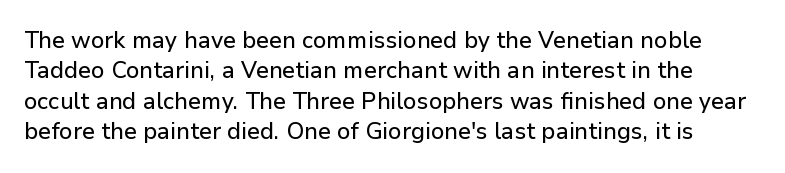
Q: Is the text italic (slanted)? A: No, it is upright.
Q: Is the text underlined? A: No.
Q: Is the spacing between letters normal or unusually wide? A: Normal.
Q: Is the spacing between lines tight, normal or loose? A: Normal.
